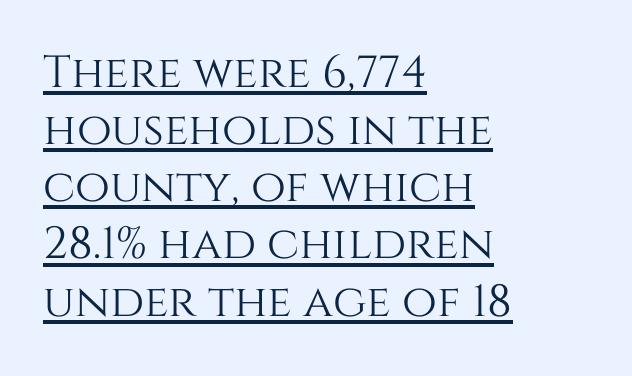
Line spacing here is normal. Check the space under the baseline: a stroke is drawn there. Each letter keeps its own natural width here, so spacing adapts to shape. The text block is weighted toward the left margin, trailing off unevenly rightward. Style check: upright. Here the glyphs are tracked normally, forming tight word shapes.
